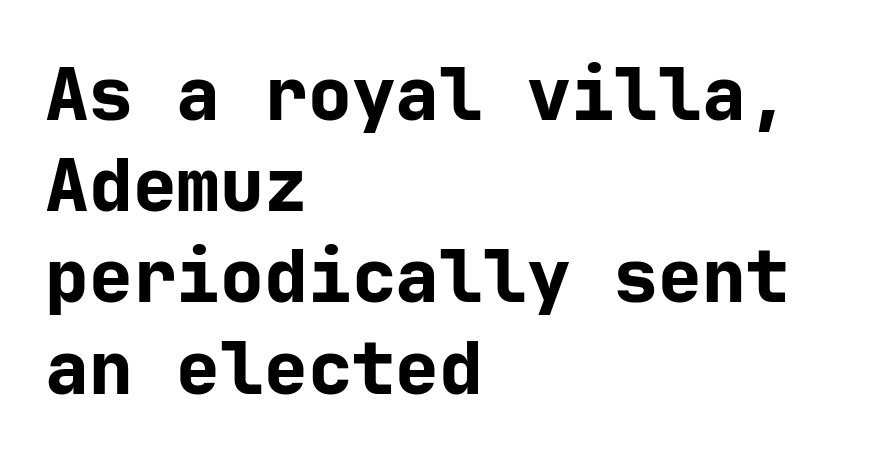
Q: Is the text bold? A: Yes.
Q: Is the text italic (slanted)? A: No, it is upright.
Q: Is the typeface a serif or a sans-serif typeface? A: Sans-serif.
Q: Is the text underlined? A: No.
Q: How is the paragraph aligned? A: Left-aligned.
Q: Is the spacing between letters normal or unusually wide? A: Normal.
Q: Is the spacing between lines tight, normal or loose? A: Normal.
Q: Width (condensed, normal, or wide)? A: Normal.
Q: Stroke contrast? A: Low.
Q: x-height? A: Medium.
